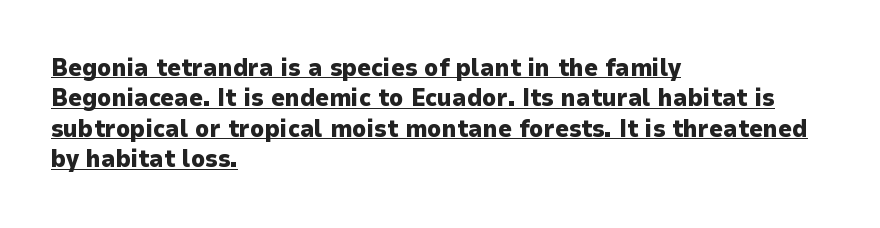
In terms of letterspacing, this is plain default setting. Line spacing here is normal. The glyphs have the mass of a bold cut. Horizontal alignment here is leftward, the default for most running prose. When letters stand straight like this, we call the style roman or upright.
